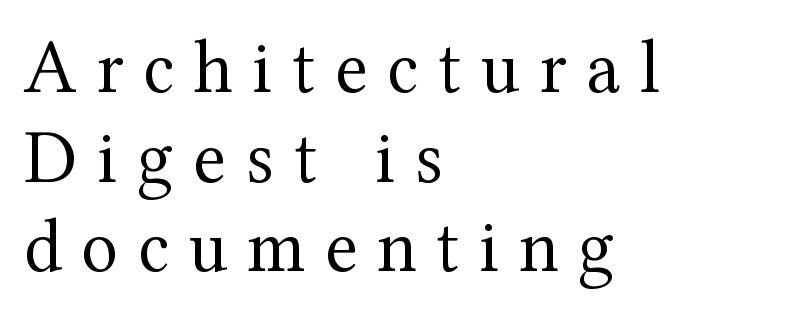
This is the regular roman posture of the typeface. The letterforms stand isolated, each surrounded by extra space. Is the type heavy? It reads as light-to-regular instead. The rendering uses natural spacing where letterforms have individual widths. Serifs: yes, visible at the terminals of the letterforms.
